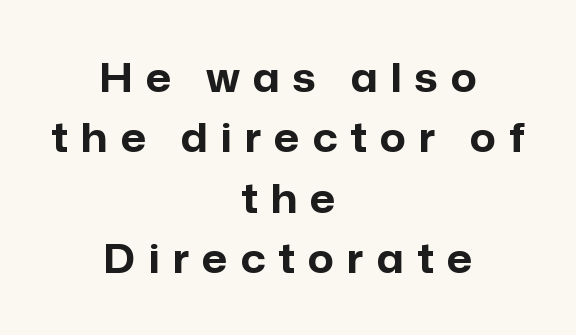
Q: Is the text bold? A: Yes.
Q: Is the text italic (slanted)? A: No, it is upright.
Q: Is the typeface a serif or a sans-serif typeface? A: Sans-serif.
Q: Is the text underlined? A: No.
Q: How is the paragraph aligned? A: Centered.
Q: Is the spacing between letters normal or unusually wide? A: Unusually wide.
Q: Is the spacing between lines tight, normal or loose? A: Normal.
Q: Width (condensed, normal, or wide)? A: Normal.
Q: Stroke contrast? A: Low.
Q: x-height? A: Medium.
Q: Monospaced? A: No.
